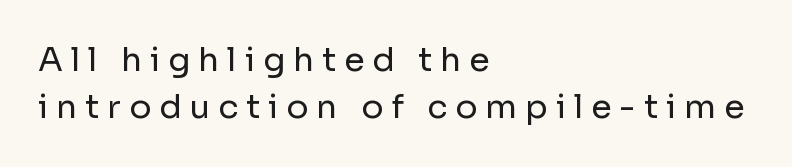
Q: Is the text bold? A: No.
Q: Is the text italic (slanted)? A: No, it is upright.
Q: Is the typeface a serif or a sans-serif typeface? A: Sans-serif.
Q: Is the text underlined? A: No.
Q: How is the paragraph aligned? A: Left-aligned.
Q: Is the spacing between letters normal or unusually wide? A: Unusually wide.
Q: Is the spacing between lines tight, normal or loose? A: Normal.
Q: Width (condensed, normal, or wide)? A: Normal.
Q: Stroke contrast? A: Low.
Q: x-height? A: Medium.
Q: Monospaced? A: No.
